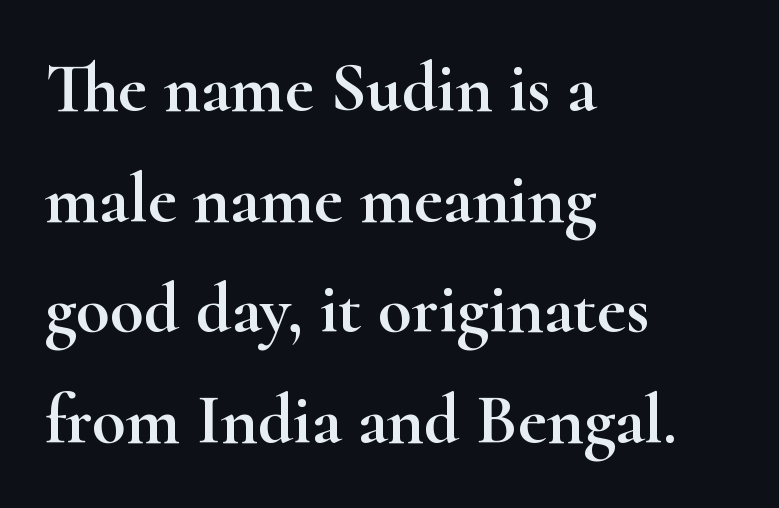
The image shows 70 px wide serif type, upright; set left-aligned, normal line spacing (1.58x), normal letter spacing, not underlined; high stroke contrast and a small x-height.
